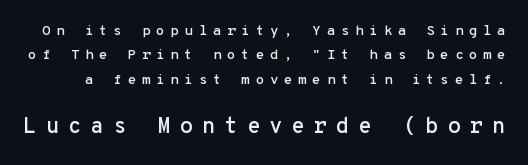
Italic? Not at all — the glyphs are vertical. Honestly, the letter spacing is so wide it's the main thing you notice. The gap between lines stays unmarked. Block two is the big one; block one sits smaller above it.
